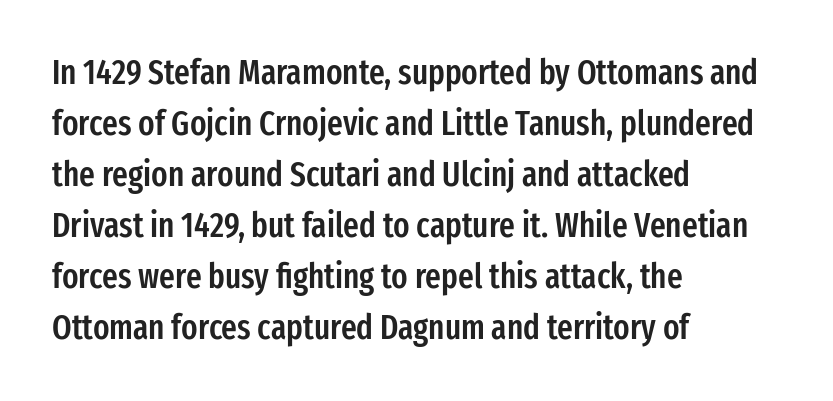
The image shows 34 px semibold, condensed sans-serif type, upright; set left-aligned, normal line spacing (1.5x), normal letter spacing, not underlined; low stroke contrast and a medium x-height.
